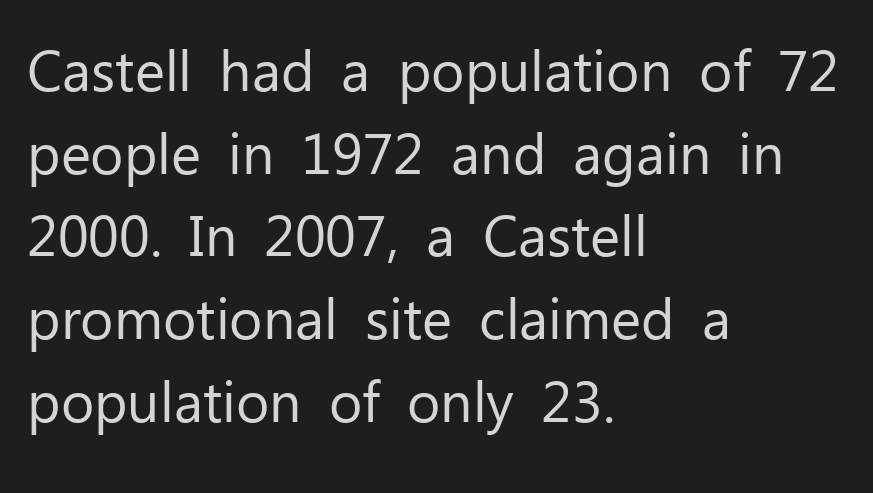
Q: Is the text bold? A: No.
Q: Is the text italic (slanted)? A: No, it is upright.
Q: Is the typeface a serif or a sans-serif typeface? A: Sans-serif.
Q: Is the text underlined? A: No.
Q: How is the paragraph aligned? A: Left-aligned.
Q: Is the spacing between letters normal or unusually wide? A: Normal.
Q: Is the spacing between lines tight, normal or loose? A: Normal.
Q: Width (condensed, normal, or wide)? A: Normal.
Q: Stroke contrast? A: Low.
Q: x-height? A: Medium.
Q: Monospaced? A: No.
